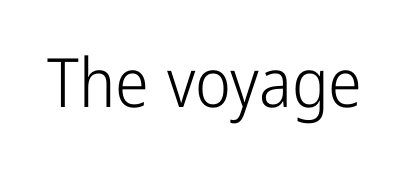
{"serif": "no", "italic": "no", "bold": "no", "weight": "light", "width": "condensed", "stroke_contrast": "low", "x_height": "medium", "monospaced": "no", "underline": "no", "letter_spacing": "normal", "letter_spacing_em": 0.0, "glyph_px": 68}
